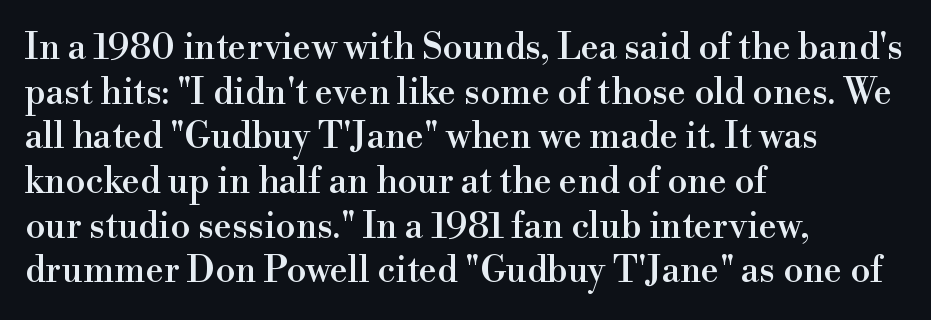
The font's upright variant was chosen for this text. The rendering anchors every line to the left-hand side. Looks like regular typesetting: each glyph gets only the width it needs. Tracking value appears to be zero — textbook default spacing. This rendering features lettering with no underline.
